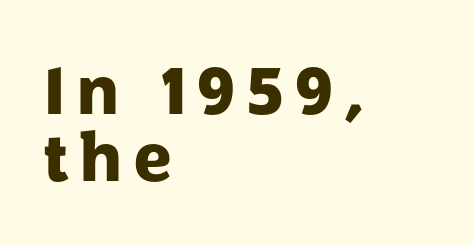
Strokes here are thick enough to call this a true bold. Style check: upright. Unlike a traditional serif, this face leaves its strokes unadorned. A bare baseline throughout the passage. Horizontal bands of white between lines are thin slivers.
